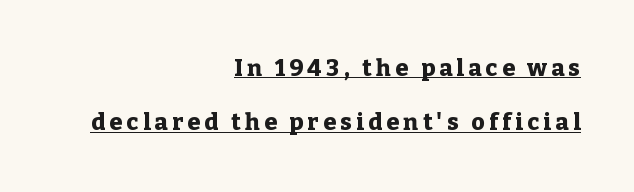
You'd pick this weight for a headline — it's a proper bold. This sample is right-justified, so line beginnings fall wherever the words allow. The designer dialed line spacing up above the default. The sample's only ornament is a line tracing under the words. Style check: upright.
